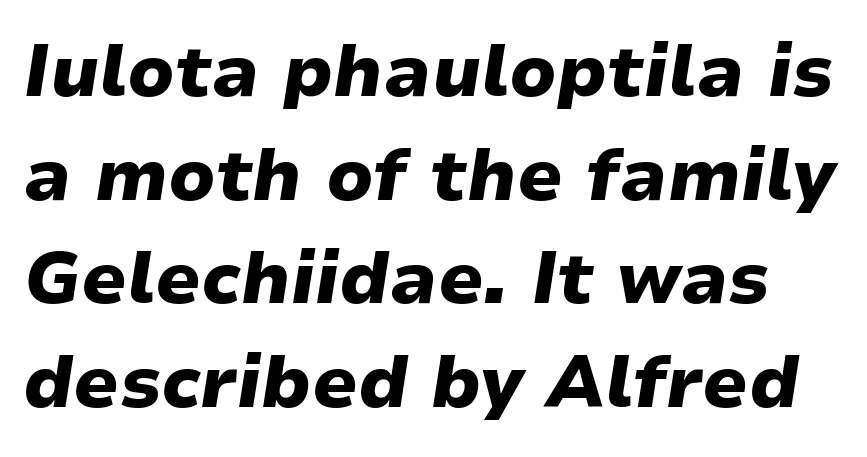
{"italic": "yes", "lean": "right", "slant_degrees": 9, "bold": "yes", "weight": "heavy", "width": "wide", "stroke_contrast": "low", "x_height": "medium", "monospaced": "no", "underline": "no", "line_spacing": "normal", "line_spacing_ratio": 1.44, "letter_spacing": "normal", "letter_spacing_em": 0.0, "glyph_px": 72}
